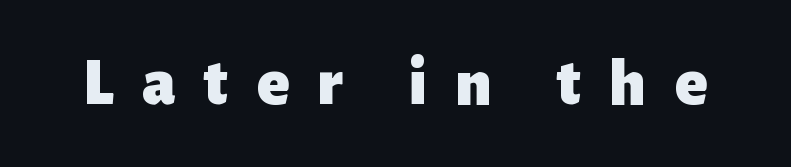
{"serif": "no", "italic": "no", "bold": "yes", "weight": "heavy", "width": "normal", "stroke_contrast": "low", "x_height": "medium", "monospaced": "no", "underline": "no", "letter_spacing": "wide", "letter_spacing_em": 0.41, "glyph_px": 68}
